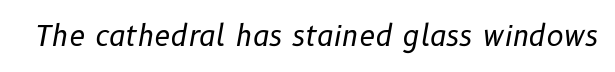
When letters slant like this, we call the style italic. This rendering features lettering with no underline. The line texture is even and compact thanks to regular tracking. The face looks like a standard text weight, possibly lighter.
